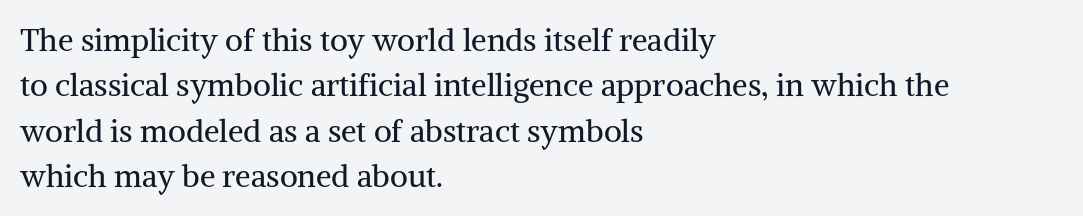
Q: Is the text bold? A: No.
Q: Is the text italic (slanted)? A: No, it is upright.
Q: Is the typeface a serif or a sans-serif typeface? A: Serif.
Q: Is the text underlined? A: No.
Q: How is the paragraph aligned? A: Left-aligned.
Q: Is the spacing between letters normal or unusually wide? A: Normal.
Q: Is the spacing between lines tight, normal or loose? A: Normal.
Q: Width (condensed, normal, or wide)? A: Normal.
Q: Stroke contrast? A: Medium.
Q: x-height? A: Medium.
Q: Monospaced? A: No.
